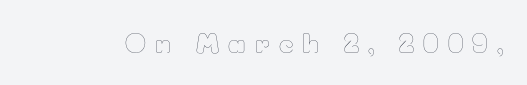
Q: Is the text bold? A: No.
Q: Is the text italic (slanted)? A: No, it is upright.
Q: Is the text underlined? A: No.
Q: Is the spacing between letters normal or unusually wide? A: Unusually wide.
